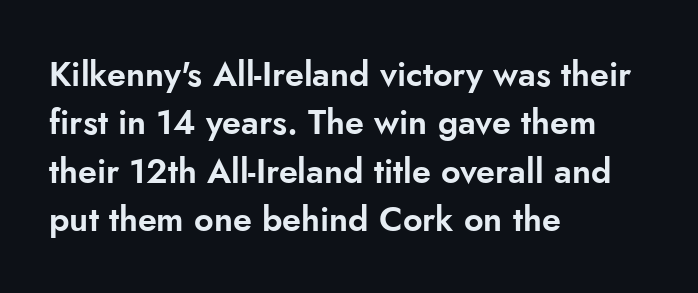
{"serif": "no", "italic": "no", "width": "normal", "stroke_contrast": "low", "x_height": "small", "monospaced": "no", "underline": "no", "align": "left", "line_spacing": "normal", "line_spacing_ratio": 1.42, "letter_spacing": "normal", "letter_spacing_em": 0.0, "glyph_px": 34}
